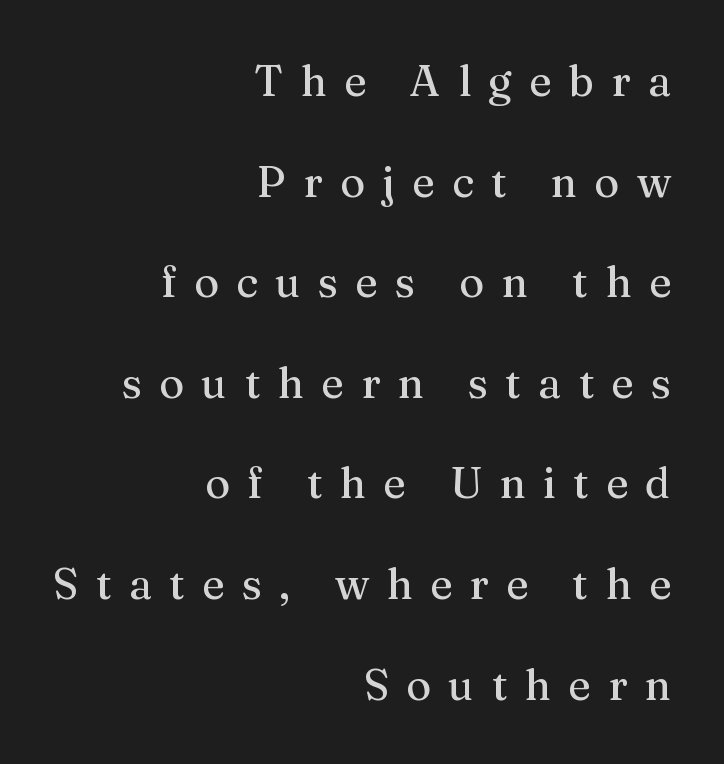
The image shows 43 px serif type, upright; set right-aligned, loose line spacing (2.34x), unusually wide letter spacing (+0.4 em), not underlined; medium stroke contrast and a medium x-height.
